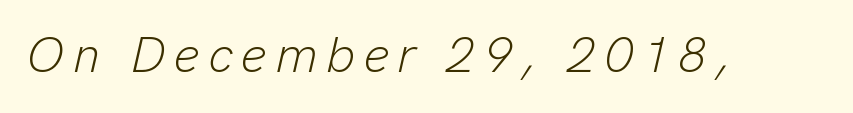
Q: Is the text bold? A: No.
Q: Is the text italic (slanted)? A: Yes, it leans right by about 13 degrees.
Q: Is the text underlined? A: No.
Q: Width (condensed, normal, or wide)? A: Normal.
Q: Stroke contrast? A: Low.
Q: x-height? A: Medium.
Q: Monospaced? A: No.
